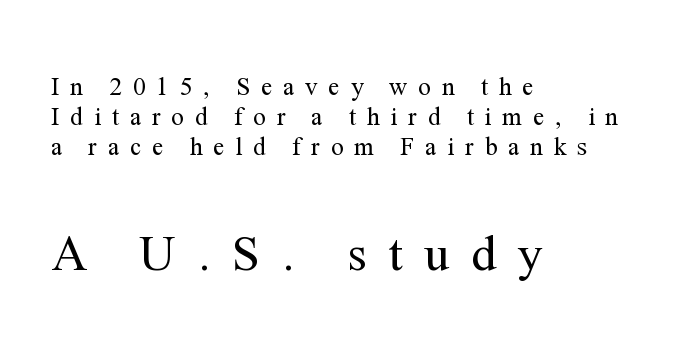
Do the letters lean? They stand straight. Vertical stems look standard width or narrower in stroke. The passage shown is typed in a proportional face where columns would drift. Unlike a clean sans, this face finishes its strokes with serifs. The foot of each line stays bare and open.
